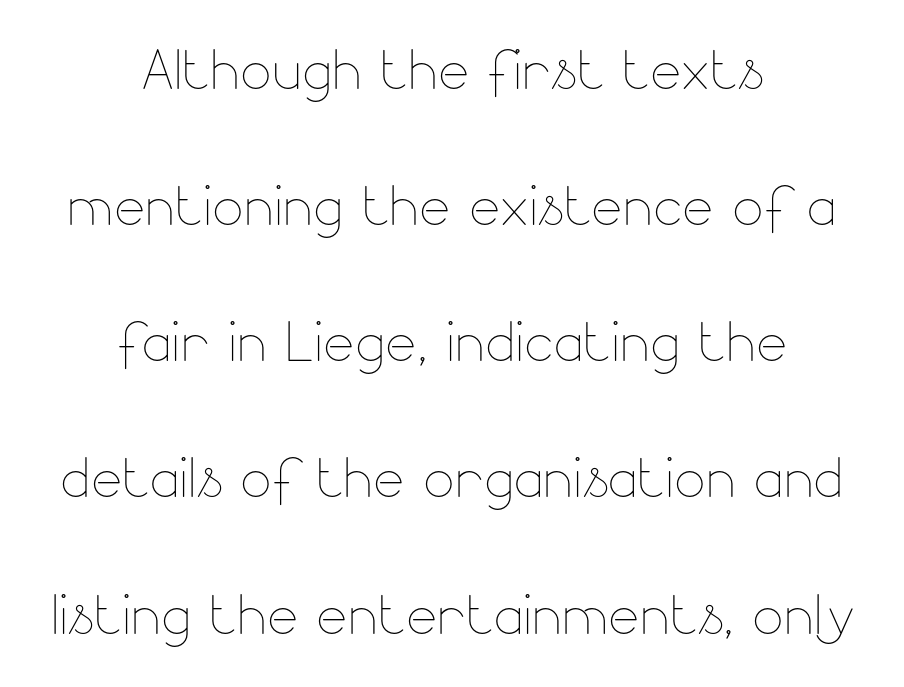
Q: Is the text bold? A: No.
Q: Is the text italic (slanted)? A: No, it is upright.
Q: Is the text underlined? A: No.
Q: How is the paragraph aligned? A: Centered.
Q: Is the spacing between letters normal or unusually wide? A: Normal.
Q: Width (condensed, normal, or wide)? A: Normal.
Q: Stroke contrast? A: Low.
Q: x-height? A: Small.
Q: Monospaced? A: No.
